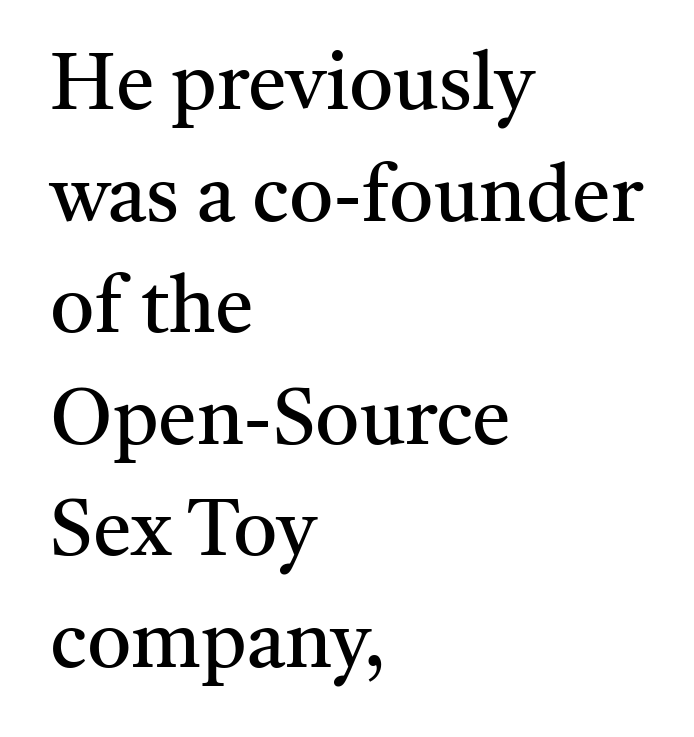
Q: Is the text bold? A: No.
Q: Is the text italic (slanted)? A: No, it is upright.
Q: Is the typeface a serif or a sans-serif typeface? A: Serif.
Q: Is the text underlined? A: No.
Q: How is the paragraph aligned? A: Left-aligned.
Q: Is the spacing between letters normal or unusually wide? A: Normal.
Q: Is the spacing between lines tight, normal or loose? A: Normal.
Q: Width (condensed, normal, or wide)? A: Normal.
Q: Stroke contrast? A: Medium.
Q: x-height? A: Medium.
Q: Monospaced? A: No.
